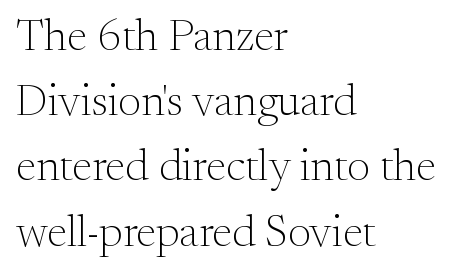
Each word holds together tightly as a unit, with standard inter-letter gaps. No heavy texture on the line: the type isn't bold. These lines are composed in type with serifs. The area under the type is left untouched. The space between consecutive lines is moderate. Each letter keeps its own natural width here, so spacing adapts to shape.
